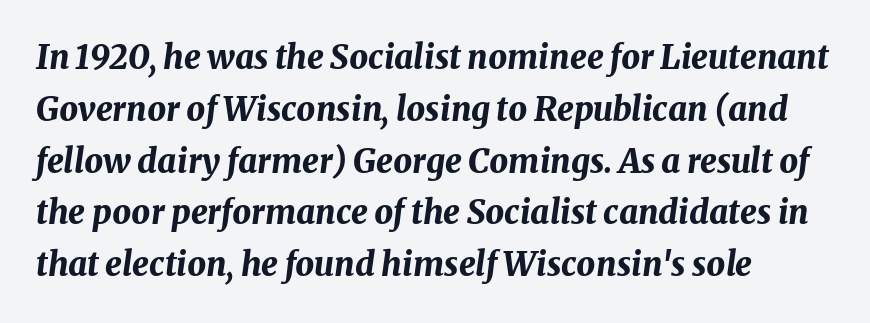
Q: Is the text bold? A: Yes.
Q: Is the text italic (slanted)? A: Yes, it leans right by about 8 degrees.
Q: Is the text underlined? A: No.
Q: How is the paragraph aligned? A: Left-aligned.
Q: Is the spacing between letters normal or unusually wide? A: Normal.
Q: Is the spacing between lines tight, normal or loose? A: Normal.
Q: Width (condensed, normal, or wide)? A: Normal.
Q: Stroke contrast? A: Medium.
Q: x-height? A: Medium.
Q: Monospaced? A: No.
